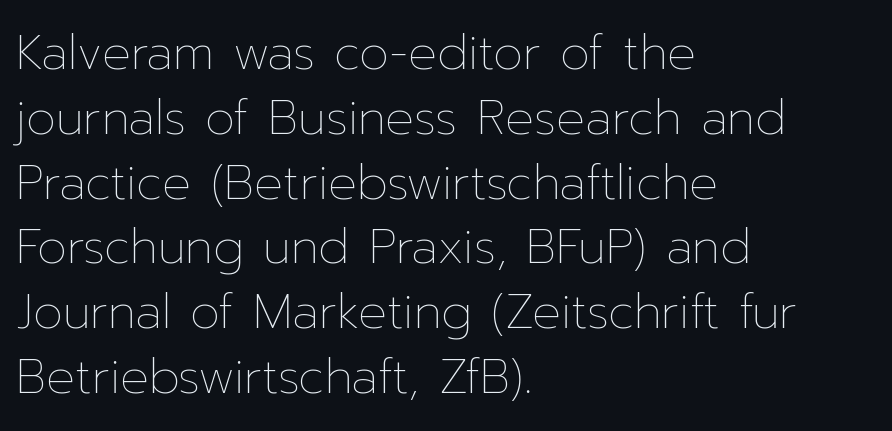
Q: Is the text bold? A: No.
Q: Is the text italic (slanted)? A: No, it is upright.
Q: Is the text underlined? A: No.
Q: How is the paragraph aligned? A: Left-aligned.
Q: Is the spacing between letters normal or unusually wide? A: Normal.
Q: Is the spacing between lines tight, normal or loose? A: Normal.
Q: Width (condensed, normal, or wide)? A: Normal.
Q: Stroke contrast? A: Low.
Q: x-height? A: Medium.
Q: Monospaced? A: No.
